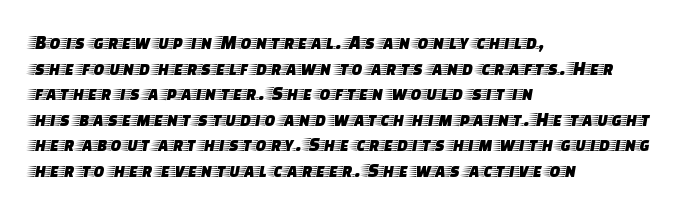
{"underline": "no", "align": "left", "line_spacing": "normal", "line_spacing_ratio": 1.28, "letter_spacing": "normal", "letter_spacing_em": 0.0, "glyph_px": 20}
